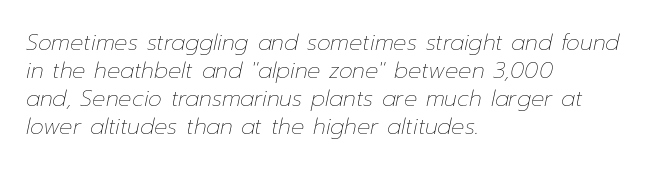
{"italic": "yes", "lean": "right", "slant_degrees": 12, "bold": "no", "underline": "no", "align": "left", "line_spacing": "normal", "line_spacing_ratio": 1.27, "letter_spacing": "normal", "letter_spacing_em": 0.0, "glyph_px": 22}
